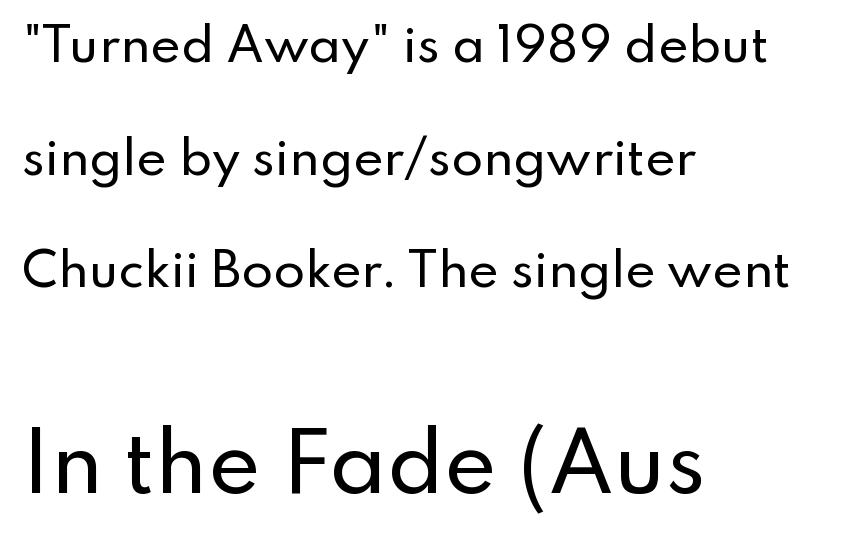
The passage shown is typed in a proportional face where columns would drift. In this sample the second text group is rendered at the bigger scale. Here the glyphs are tracked normally, forming tight word shapes. All the whitespace from short lines collects on the right.
